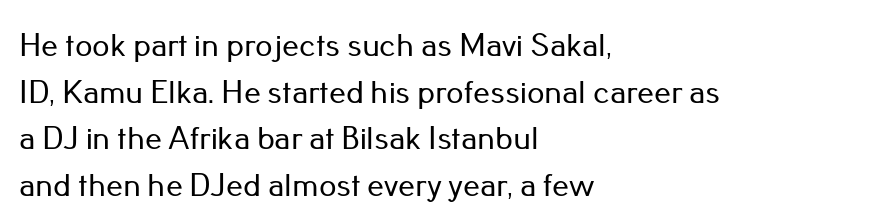
Q: Is the text italic (slanted)? A: No, it is upright.
Q: Is the typeface a serif or a sans-serif typeface? A: Sans-serif.
Q: Is the text underlined? A: No.
Q: How is the paragraph aligned? A: Left-aligned.
Q: Is the spacing between letters normal or unusually wide? A: Normal.
Q: Is the spacing between lines tight, normal or loose? A: Normal.
Q: Width (condensed, normal, or wide)? A: Normal.
Q: Stroke contrast? A: Low.
Q: x-height? A: Small.
Q: Monospaced? A: No.
